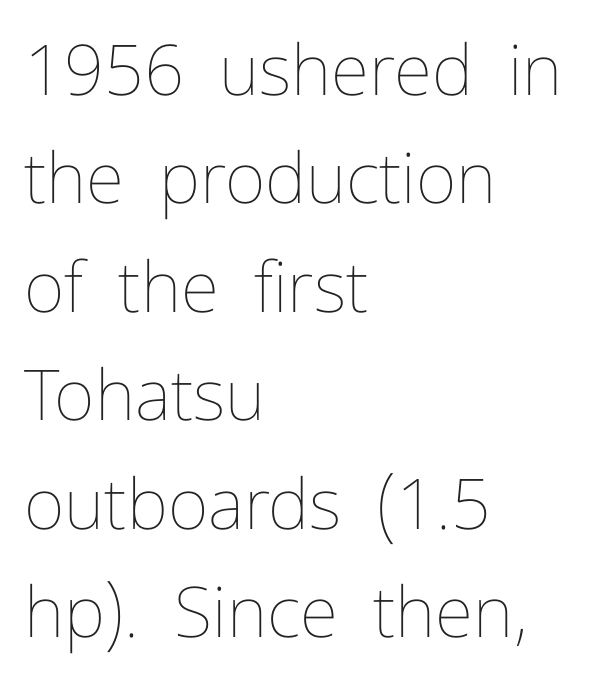
The image shows 70 px thin type, upright; set left-aligned, normal line spacing (1.55x), normal letter spacing, not underlined; low stroke contrast and a medium x-height.
